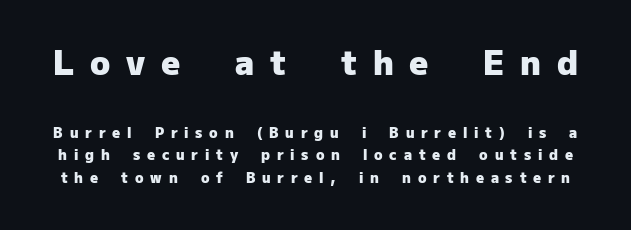
The image shows 33 px heavy sans-serif type, upright; set normal line spacing (1.61x), unusually wide letter spacing (+0.48 em), not underlined; the first (top) block is 2.36x larger; low stroke contrast and a medium x-height.
